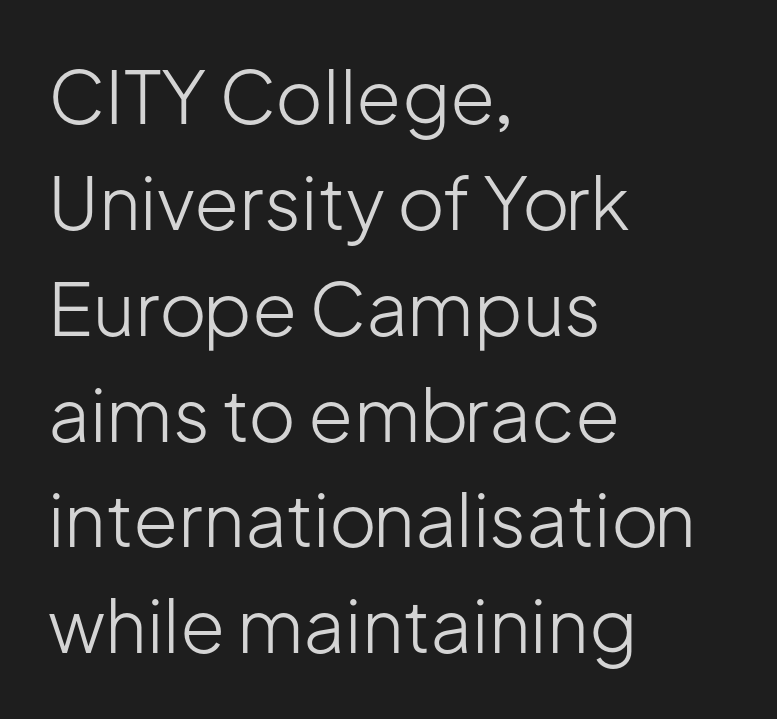
These glyphs show unthickened strokes, regular width or finer. Which margin do the lines hug? The left one — the right edge is uneven. Posture: straight, roman, zero tilt. What kind of face is this? One without serifs — a sans. The letterforms sit shoulder to shoulder at normal distance.
